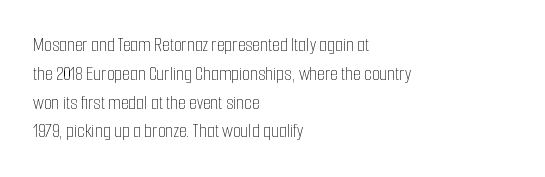
Vertical strokes here are truly vertical. The typesetting does not lean heavy: it is not bold. These lines keep a tight, regular rhythm from letter to letter. Anything drawn beneath the words? Only blank space. The designer left line spacing at the default. Caption: multi-line text, flush left, ragged right.
